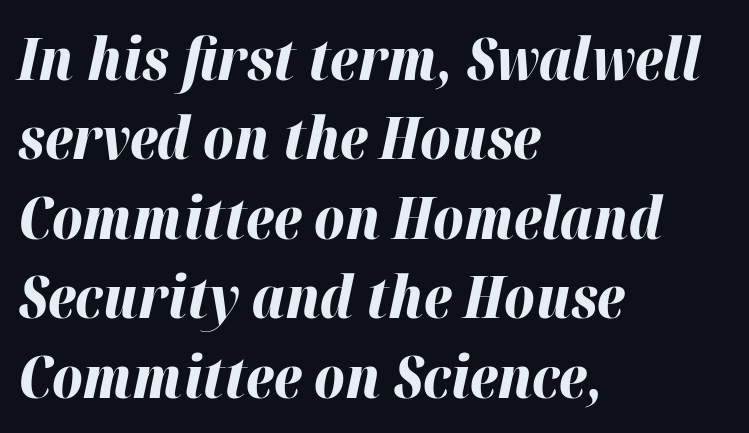
{"italic": "yes", "lean": "right", "slant_degrees": 12, "bold": "yes", "weight": "bold", "width": "normal", "stroke_contrast": "high", "x_height": "medium", "monospaced": "no", "underline": "no", "align": "left", "line_spacing": "normal", "line_spacing_ratio": 1.37, "letter_spacing": "normal", "letter_spacing_em": 0.0, "glyph_px": 58}
